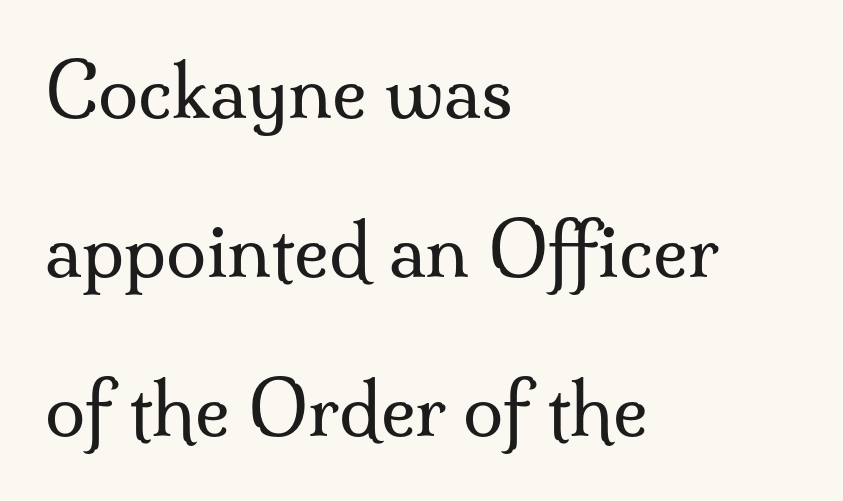
Q: Is the text bold? A: No.
Q: Is the text italic (slanted)? A: No, it is upright.
Q: Is the typeface a serif or a sans-serif typeface? A: Serif.
Q: Is the text underlined? A: No.
Q: How is the paragraph aligned? A: Left-aligned.
Q: Is the spacing between letters normal or unusually wide? A: Normal.
Q: Is the spacing between lines tight, normal or loose? A: Loose.
Q: Width (condensed, normal, or wide)? A: Normal.
Q: Stroke contrast? A: Medium.
Q: x-height? A: Small.
Q: Monospaced? A: No.
